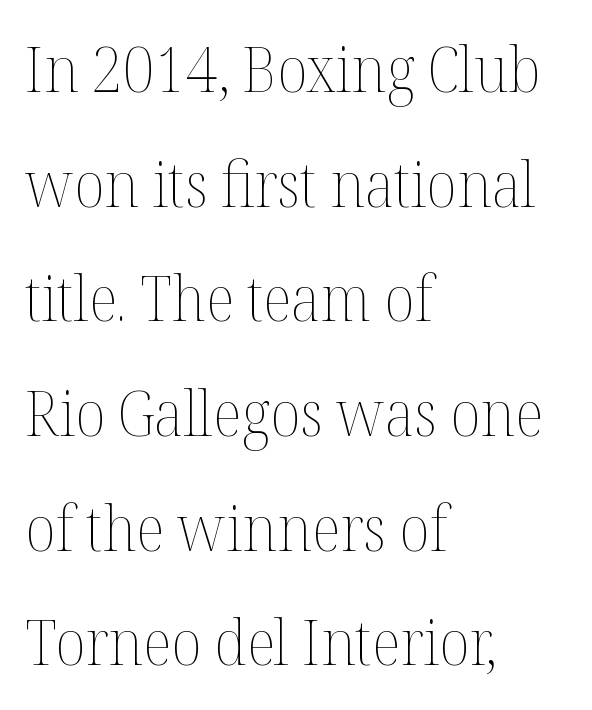
Q: Is the text bold? A: No.
Q: Is the text italic (slanted)? A: No, it is upright.
Q: Is the text underlined? A: No.
Q: How is the paragraph aligned? A: Left-aligned.
Q: Is the spacing between letters normal or unusually wide? A: Normal.
Q: Width (condensed, normal, or wide)? A: Normal.
Q: Stroke contrast? A: Medium.
Q: x-height? A: Medium.
Q: Monospaced? A: No.
